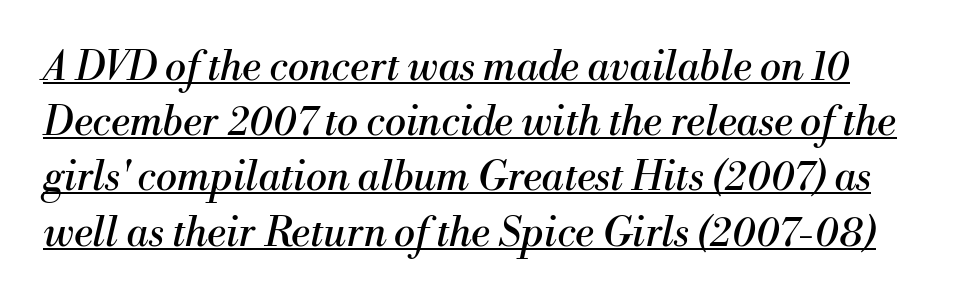
{"serif": "yes", "italic": "yes", "lean": "right", "slant_degrees": 13, "bold": "no", "weight": "regular", "width": "normal", "stroke_contrast": "medium", "x_height": "small", "monospaced": "no", "underline": "yes", "line_spacing": "normal", "line_spacing_ratio": 1.38, "letter_spacing": "normal", "letter_spacing_em": 0.0, "glyph_px": 40}
